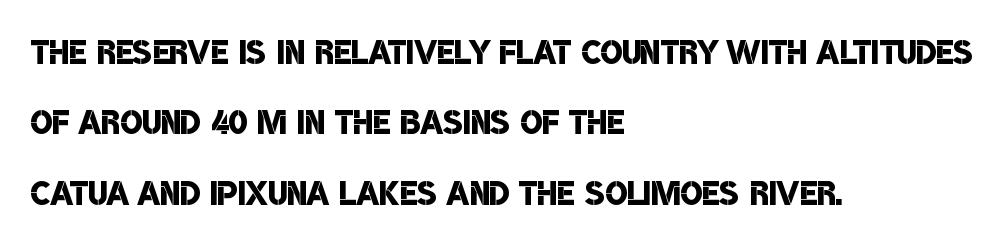
{"serif": "no", "bold": "semi", "weight": "semibold", "width": "condensed", "stroke_contrast": "low", "x_height": "large", "monospaced": "no", "underline": "no", "align": "left", "line_spacing": "normal", "line_spacing_ratio": 1.53, "letter_spacing": "normal", "letter_spacing_em": 0.0, "glyph_px": 46}
